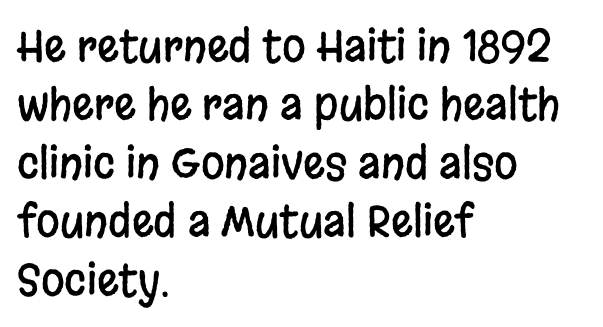
Q: Is the text italic (slanted)? A: No, it is upright.
Q: Is the typeface a serif or a sans-serif typeface? A: Sans-serif.
Q: Is the text underlined? A: No.
Q: How is the paragraph aligned? A: Left-aligned.
Q: Is the spacing between letters normal or unusually wide? A: Normal.
Q: Is the spacing between lines tight, normal or loose? A: Normal.
Q: Width (condensed, normal, or wide)? A: Condensed.
Q: Stroke contrast? A: Low.
Q: x-height? A: Large.
Q: Monospaced? A: No.
